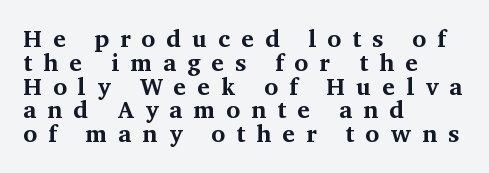
{"italic": "no", "bold": "yes", "underline": "no", "align": "left", "line_spacing": "tight", "line_spacing_ratio": 0.99, "letter_spacing": "wide", "letter_spacing_em": 0.46, "glyph_px": 24}
